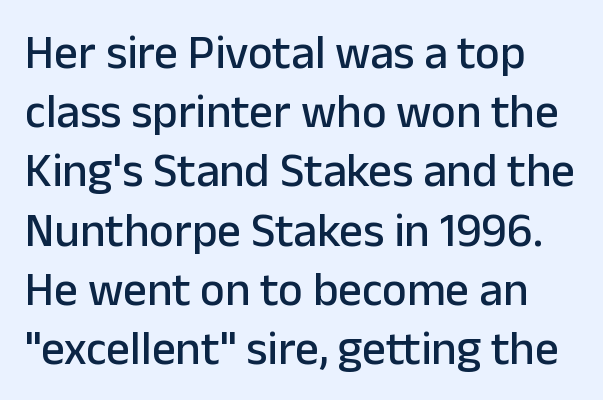
Every character sits straight up, as roman type does. Type style note: lacks serifs. The rendering uses natural spacing where letterforms have individual widths. This rendering leaves character spacing at its baseline value.
